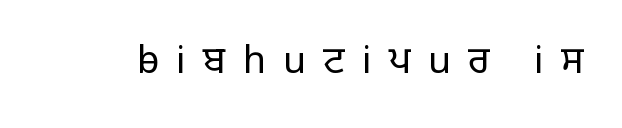
Unlike a traditional serif, this face leaves its strokes unadorned. The letters stand upright; this is a roman face. These glyphs show unthickened strokes, regular width or finer. Note the varied advance widths — an 'i' is clearly narrower than an 'm'.
